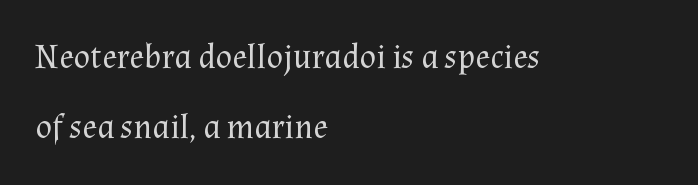
Q: Is the text bold? A: No.
Q: Is the text italic (slanted)? A: No, it is upright.
Q: Is the text underlined? A: No.
Q: How is the paragraph aligned? A: Left-aligned.
Q: Is the spacing between letters normal or unusually wide? A: Normal.
Q: Is the spacing between lines tight, normal or loose? A: Loose.
Q: Width (condensed, normal, or wide)? A: Normal.
Q: Stroke contrast? A: Medium.
Q: x-height? A: Medium.
Q: Monospaced? A: No.
